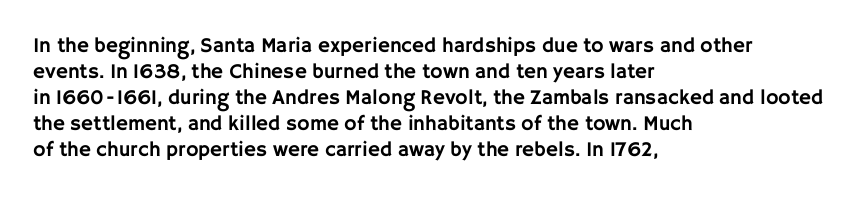
The image shows 21 px text type, upright; set left-aligned, line spacing 1.24x, normal letter spacing, not underlined.
